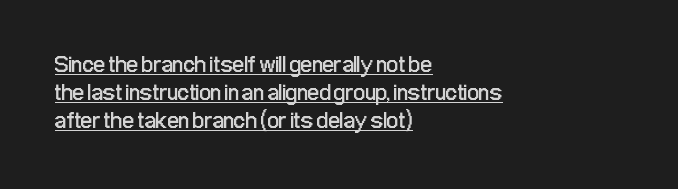
Q: Is the text bold? A: No.
Q: Is the text italic (slanted)? A: No, it is upright.
Q: Is the text underlined? A: Yes.
Q: How is the paragraph aligned? A: Left-aligned.
Q: Is the spacing between letters normal or unusually wide? A: Normal.
